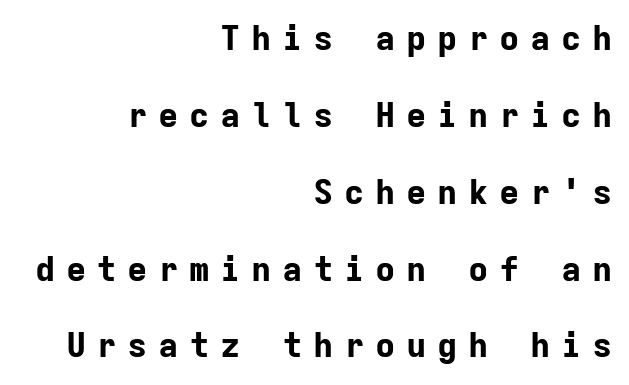
The image shows 34 px bold sans-serif type, upright, monospaced; set right-aligned, loose line spacing (2.26x), unusually wide letter spacing (+0.31 em), not underlined; low stroke contrast and a medium x-height.
